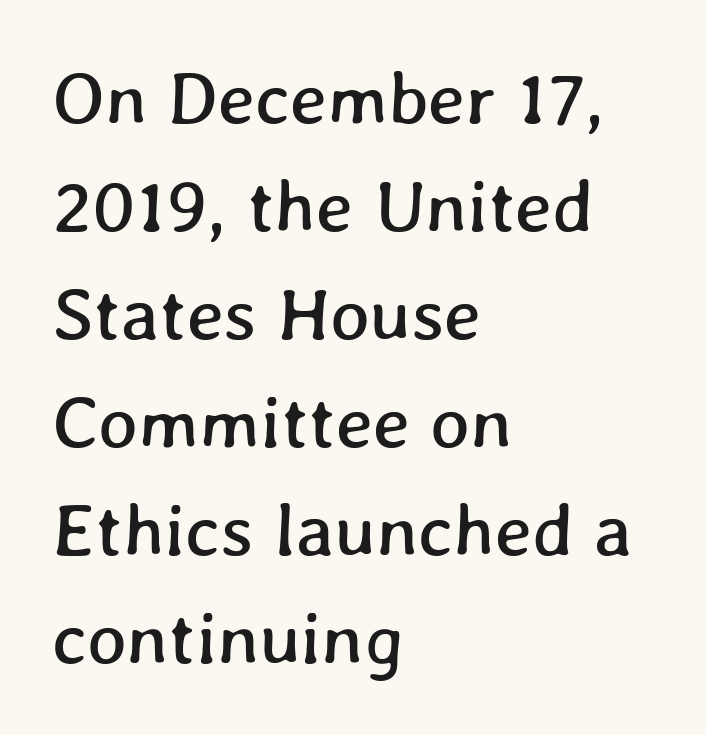
Q: Is the text underlined? A: No.
Q: How is the paragraph aligned? A: Left-aligned.
Q: Is the spacing between letters normal or unusually wide? A: Normal.
Q: Is the spacing between lines tight, normal or loose? A: Normal.
Q: Width (condensed, normal, or wide)? A: Normal.
Q: Stroke contrast? A: Low.
Q: x-height? A: Medium.
Q: Monospaced? A: No.
